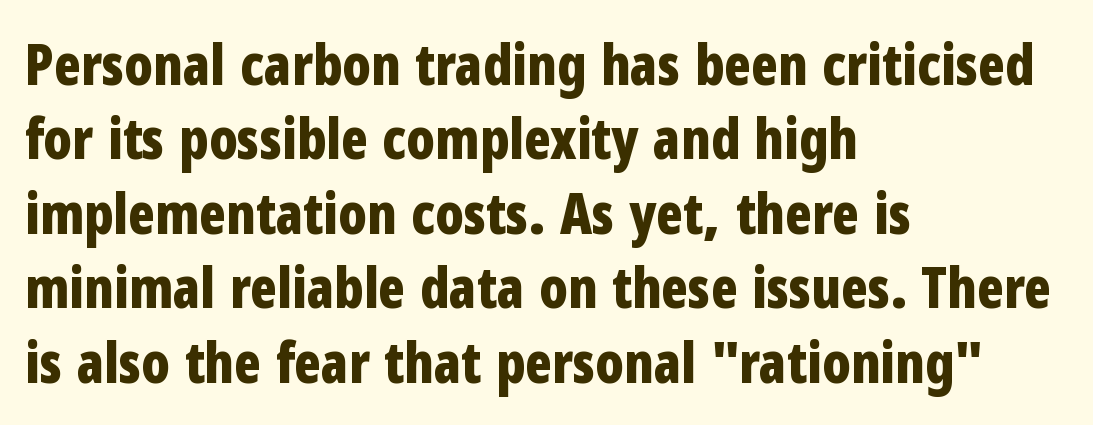
The image shows 56 px bold, condensed sans-serif type, upright; set left-aligned, normal line spacing (1.33x), normal letter spacing, not underlined; low stroke contrast and a medium x-height.
